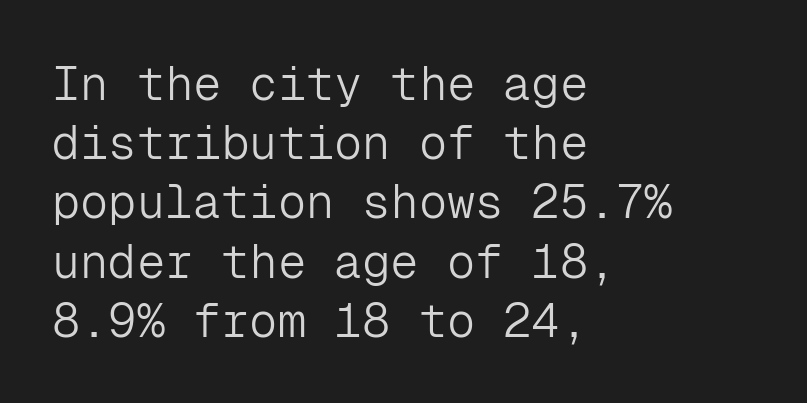
Q: Is the text bold? A: No.
Q: Is the text italic (slanted)? A: No, it is upright.
Q: Is the typeface a serif or a sans-serif typeface? A: Sans-serif.
Q: Is the text underlined? A: No.
Q: How is the paragraph aligned? A: Left-aligned.
Q: Is the spacing between letters normal or unusually wide? A: Normal.
Q: Is the spacing between lines tight, normal or loose? A: Normal.
Q: Width (condensed, normal, or wide)? A: Normal.
Q: Stroke contrast? A: Low.
Q: x-height? A: Medium.
Q: Monospaced? A: Yes.
